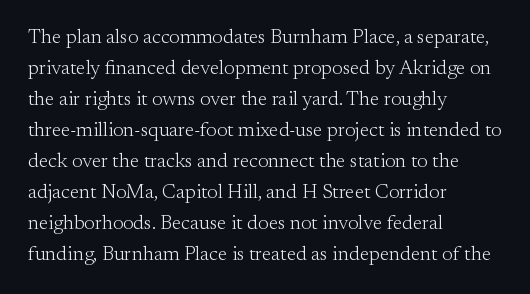
The image shows 20 px text type, upright; set left-aligned, normal line spacing (1.55x), normal letter spacing, not underlined.
